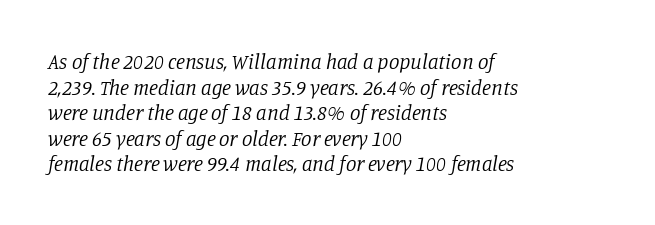
Each line starts at the same left margin while the right side varies. The horizontal fit of the characters is conventional and even. Rule under the text: the space is simply empty. This sample uses an oblique cut, with every glyph tilted off the vertical. Stems and bowls with no extra thickness — not bold.
